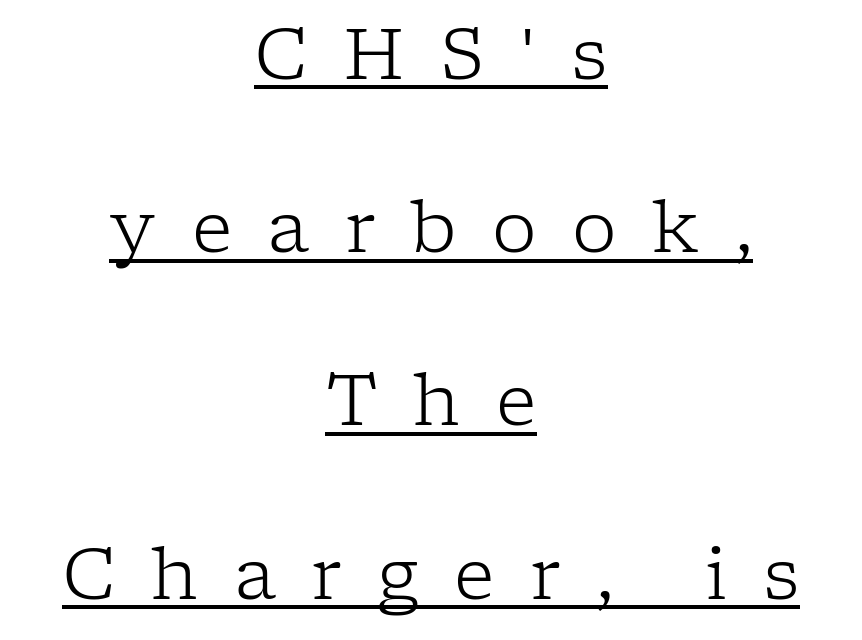
Q: Is the text bold? A: No.
Q: Is the text italic (slanted)? A: No, it is upright.
Q: Is the typeface a serif or a sans-serif typeface? A: Serif.
Q: Is the text underlined? A: Yes.
Q: How is the paragraph aligned? A: Centered.
Q: Is the spacing between letters normal or unusually wide? A: Unusually wide.
Q: Is the spacing between lines tight, normal or loose? A: Loose.
Q: Width (condensed, normal, or wide)? A: Normal.
Q: Stroke contrast? A: Low.
Q: x-height? A: Medium.
Q: Monospaced? A: No.
